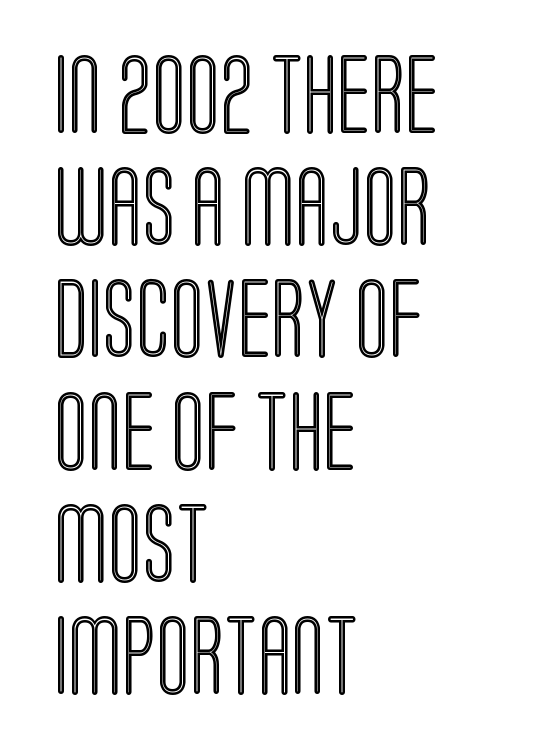
Nobody touched the tracking dial on this one. The axis of the letterforms is exactly vertical. Leftover space on each line is placed entirely after the last word. The lines sit at an ordinary, default distance from one another.
